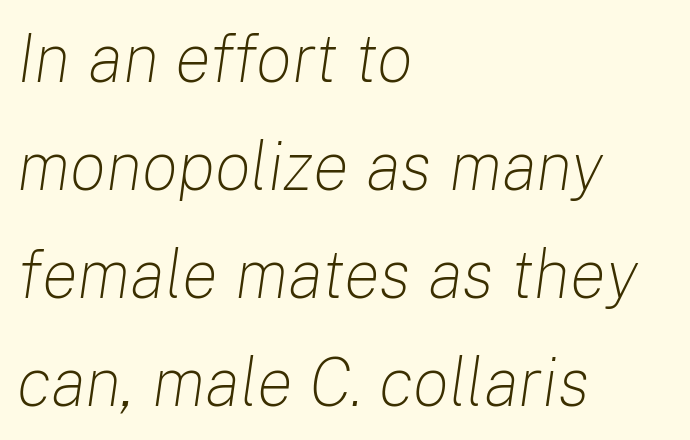
The image shows 68 px light type, italic (leaning right); set left-aligned, normal line spacing (1.59x), normal letter spacing, not underlined; low stroke contrast and a medium x-height.
